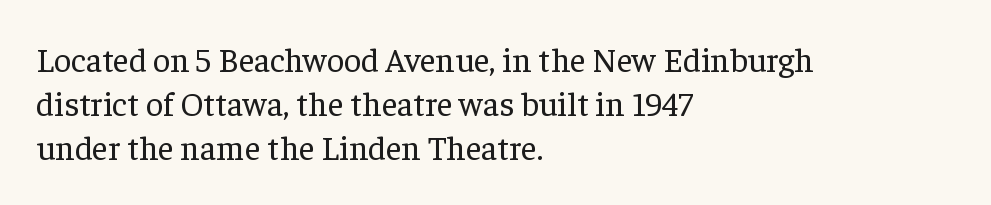
The image shows 34 px regular-weight serif type, upright; set left-aligned, normal line spacing (1.3x), normal letter spacing, not underlined; low stroke contrast and a medium x-height.
